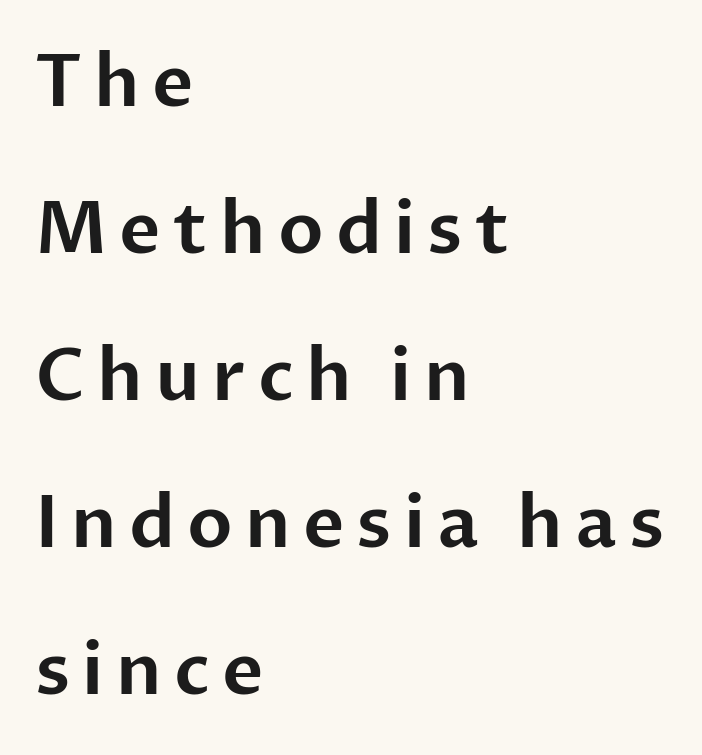
{"serif": "no", "italic": "no", "width": "normal", "stroke_contrast": "low", "x_height": "medium", "monospaced": "no", "underline": "no", "align": "left", "line_spacing": "loose", "line_spacing_ratio": 2.07, "glyph_px": 71}
